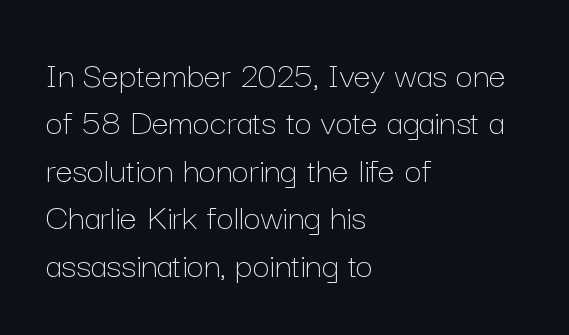
Is this a fixed-width face? No — the glyphs have proportional, varying widths. Layout note: lines flush left. Stroke thickness stays within the range of a standard reading face or lighter. The passage shown has conventional tracking throughout.
